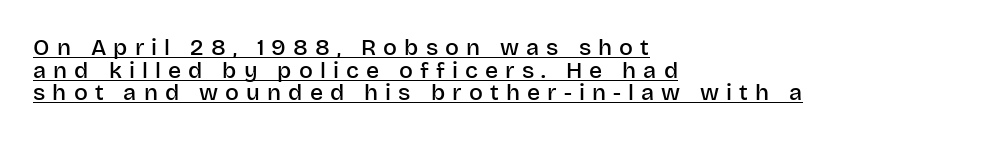
The image shows 23 px text type, upright; set left-aligned, tight line spacing (0.98x), unusually wide letter spacing (+0.31 em), underlined.
